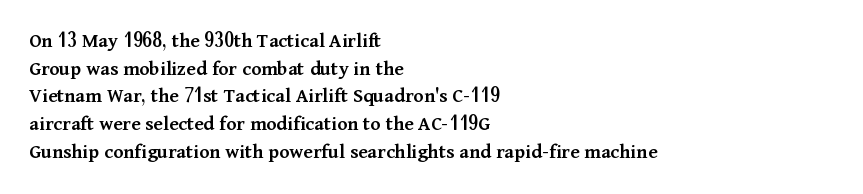
Q: Is the text bold? A: Semi-bold.
Q: Is the text italic (slanted)? A: No, it is upright.
Q: Is the text underlined? A: No.
Q: How is the paragraph aligned? A: Left-aligned.
Q: Is the spacing between letters normal or unusually wide? A: Normal.
Q: Is the spacing between lines tight, normal or loose? A: Normal.
